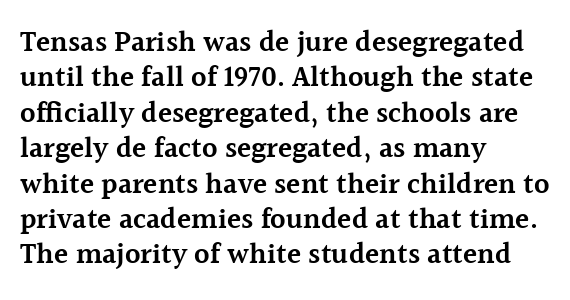
The image shows 29 px semibold serif type, upright; set left-aligned, line spacing 1.22x, normal letter spacing, not underlined; a medium x-height.
